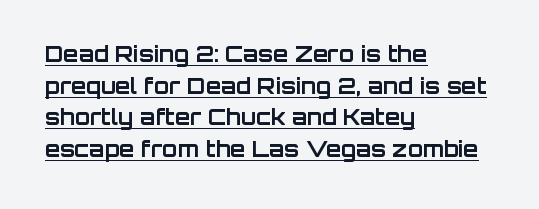
Q: Is the text bold? A: Yes.
Q: Is the text italic (slanted)? A: No, it is upright.
Q: Is the text underlined? A: Yes.
Q: How is the paragraph aligned? A: Left-aligned.
Q: Is the spacing between letters normal or unusually wide? A: Normal.
Q: Is the spacing between lines tight, normal or loose? A: Normal.
